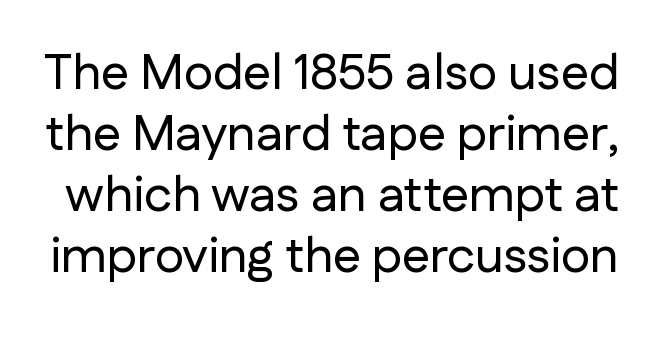
Words appear dense and cohesive because spacing is normal. To sum up the face: it is a sans, with no serifs. Note the varied advance widths — an 'i' is clearly narrower than an 'm'. The baseline area is clear.
